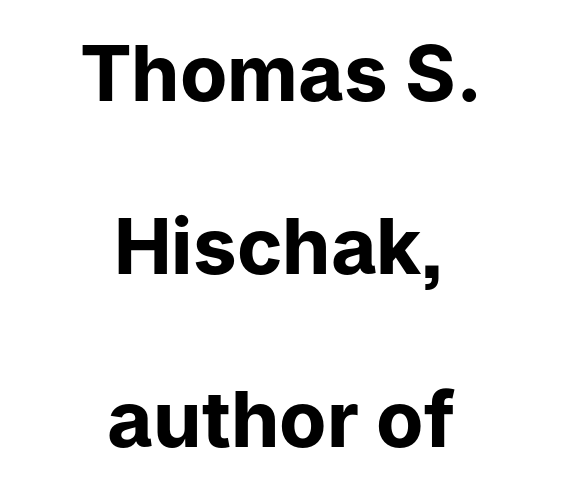
{"serif": "no", "italic": "no", "bold": "yes", "weight": "bold", "width": "normal", "stroke_contrast": "low", "x_height": "medium", "monospaced": "no", "underline": "no", "align": "center", "line_spacing": "loose", "line_spacing_ratio": 2.25, "letter_spacing": "normal", "letter_spacing_em": 0.0, "glyph_px": 77}
